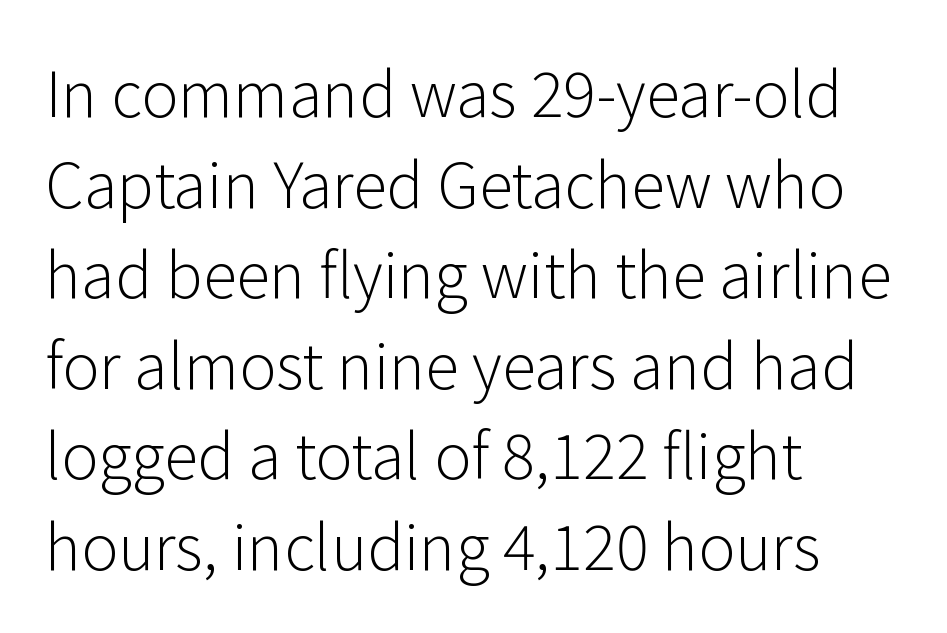
The image shows 62 px light sans-serif type, upright; set left-aligned, normal line spacing (1.46x), normal letter spacing, not underlined; low stroke contrast and a medium x-height.
